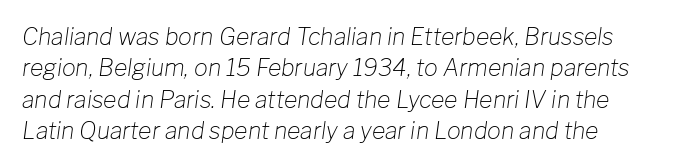
Q: Is the text bold? A: No.
Q: Is the text italic (slanted)? A: Yes, it leans right by about 8 degrees.
Q: Is the text underlined? A: No.
Q: Is the spacing between letters normal or unusually wide? A: Normal.
Q: Is the spacing between lines tight, normal or loose? A: Normal.
